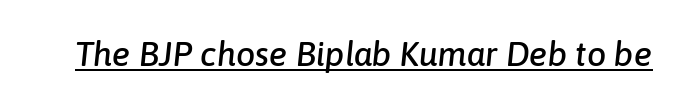
Do the characters align in a grid? No, the font is proportional. Notice how the stems are inclined rather than vertical — that's the hallmark of italics. Each word holds together tightly as a unit, with standard inter-letter gaps. Descenders here cross a horizontal rule under the line.
